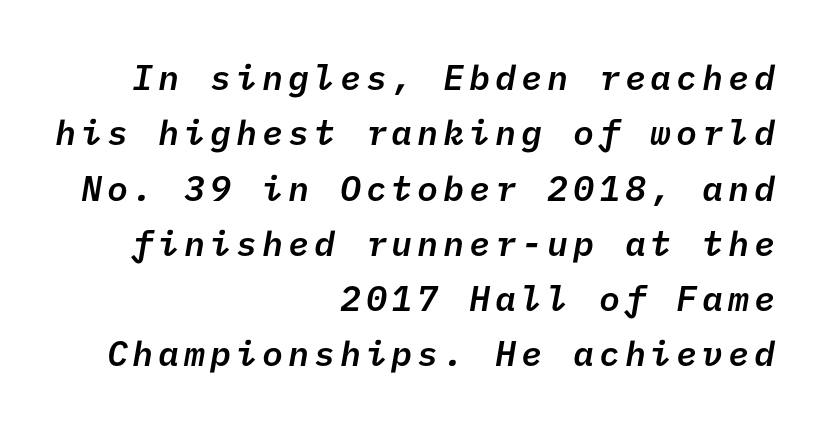
The image shows 35 px semibold sans-serif type; set right-aligned, normal line spacing (1.58x), not underlined; low stroke contrast and a medium x-height.
